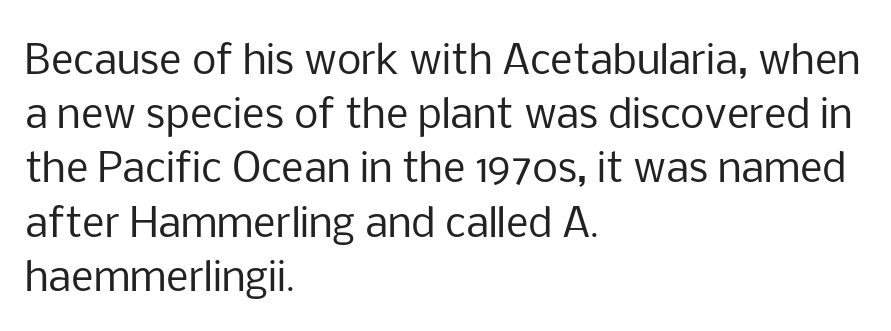
{"serif": "no", "italic": "no", "bold": "no", "weight": "regular", "width": "normal", "stroke_contrast": "low", "x_height": "medium", "monospaced": "no", "underline": "no", "align": "left", "line_spacing": "normal", "line_spacing_ratio": 1.39, "letter_spacing": "normal", "letter_spacing_em": 0.0, "glyph_px": 39}
